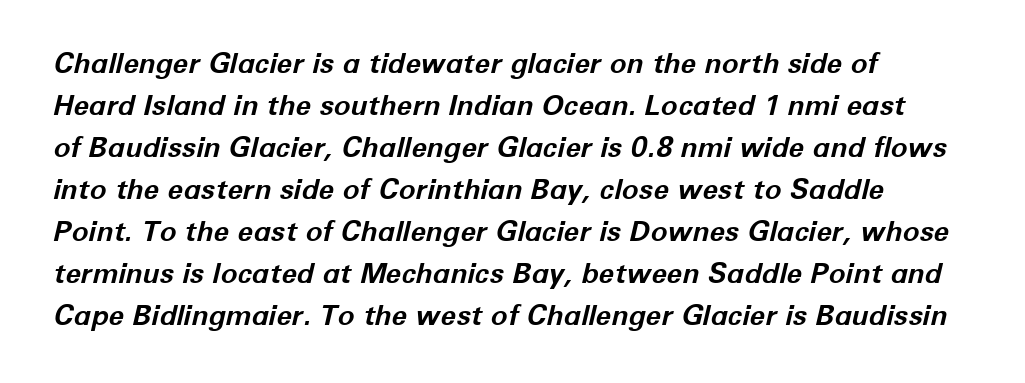
{"italic": "yes", "lean": "right", "slant_degrees": 12, "bold": "yes", "weight": "bold", "width": "normal", "stroke_contrast": "low", "x_height": "medium", "monospaced": "no", "underline": "no", "align": "left", "line_spacing": "normal", "line_spacing_ratio": 1.5, "letter_spacing": "normal", "letter_spacing_em": 0.0, "glyph_px": 28}
